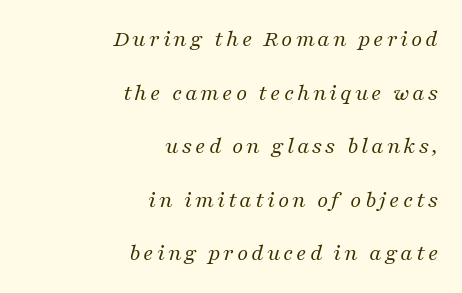
Q: Is the text bold? A: No.
Q: Is the text italic (slanted)? A: Yes, it leans right by about 16 degrees.
Q: Is the text underlined? A: No.
Q: How is the paragraph aligned? A: Right-aligned.
Q: Is the spacing between lines tight, normal or loose? A: Loose.
